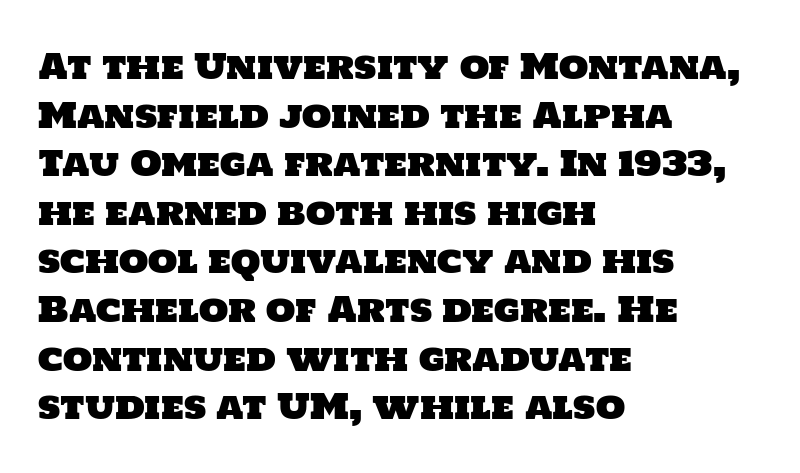
{"serif": "no", "width": "normal", "stroke_contrast": "low", "x_height": "large", "monospaced": "no", "underline": "no", "align": "left", "line_spacing": "normal", "line_spacing_ratio": 1.43, "letter_spacing": "normal", "letter_spacing_em": 0.0, "glyph_px": 34}
